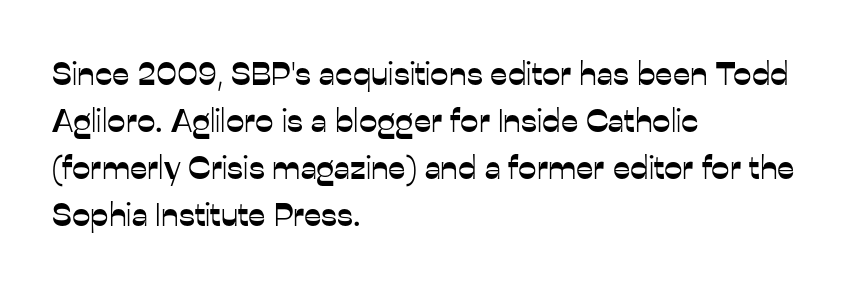
The image shows 33 px sans-serif type, upright; set left-aligned, normal line spacing (1.42x), normal letter spacing, not underlined; low stroke contrast and a medium x-height.
